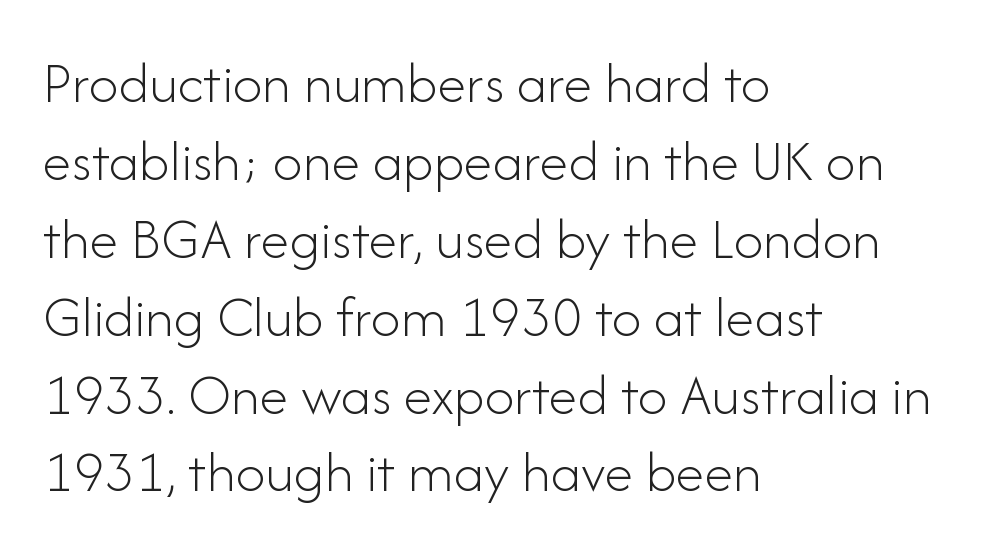
Q: Is the text bold? A: No.
Q: Is the text italic (slanted)? A: No, it is upright.
Q: Is the typeface a serif or a sans-serif typeface? A: Sans-serif.
Q: Is the text underlined? A: No.
Q: How is the paragraph aligned? A: Left-aligned.
Q: Is the spacing between letters normal or unusually wide? A: Normal.
Q: Is the spacing between lines tight, normal or loose? A: Normal.
Q: Width (condensed, normal, or wide)? A: Normal.
Q: Stroke contrast? A: Low.
Q: x-height? A: Small.
Q: Monospaced? A: No.
